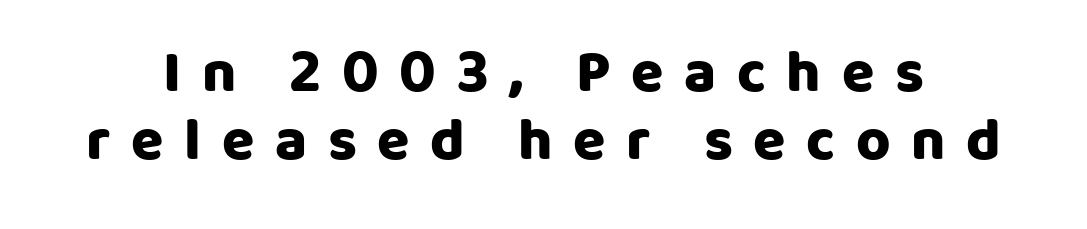
Q: Is the text bold? A: Yes.
Q: Is the text italic (slanted)? A: No, it is upright.
Q: Is the typeface a serif or a sans-serif typeface? A: Sans-serif.
Q: Is the text underlined? A: No.
Q: Is the spacing between letters normal or unusually wide? A: Unusually wide.
Q: Is the spacing between lines tight, normal or loose? A: Tight.
Q: Width (condensed, normal, or wide)? A: Normal.
Q: Stroke contrast? A: Low.
Q: x-height? A: Large.
Q: Monospaced? A: No.
